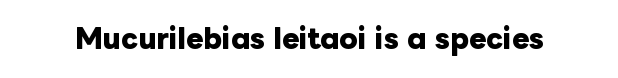
Only glyphs here, with clear space below each row. Rendered with straight, roman letterforms. The glyphs have the mass of a bold cut. Observe the ordinary spacing: letters are neighbours, not strangers.
